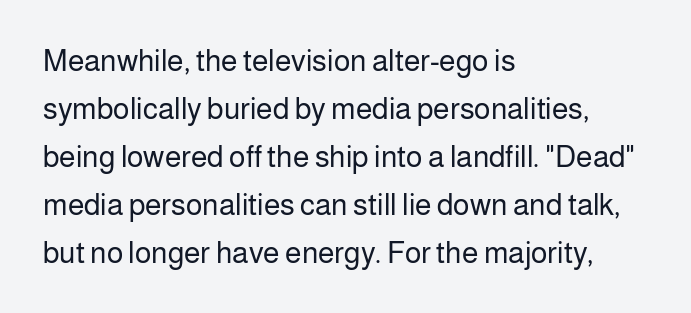
The image shows 30 px regular-weight sans-serif type, upright; set left-aligned, normal line spacing (1.6x), normal letter spacing, not underlined; low stroke contrast and a medium x-height.
